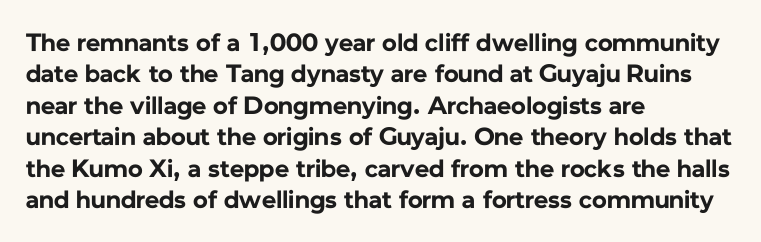
Q: Is the text bold? A: Yes.
Q: Is the text italic (slanted)? A: No, it is upright.
Q: Is the text underlined? A: No.
Q: How is the paragraph aligned? A: Left-aligned.
Q: Is the spacing between letters normal or unusually wide? A: Normal.
Q: Is the spacing between lines tight, normal or loose? A: Normal.
